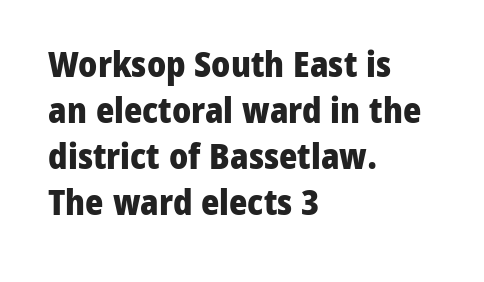
Q: Is the text bold? A: Yes.
Q: Is the text italic (slanted)? A: No, it is upright.
Q: Is the typeface a serif or a sans-serif typeface? A: Sans-serif.
Q: Is the text underlined? A: No.
Q: How is the paragraph aligned? A: Left-aligned.
Q: Is the spacing between letters normal or unusually wide? A: Normal.
Q: Is the spacing between lines tight, normal or loose? A: Normal.
Q: Width (condensed, normal, or wide)? A: Normal.
Q: Stroke contrast? A: Low.
Q: x-height? A: Medium.
Q: Monospaced? A: No.
